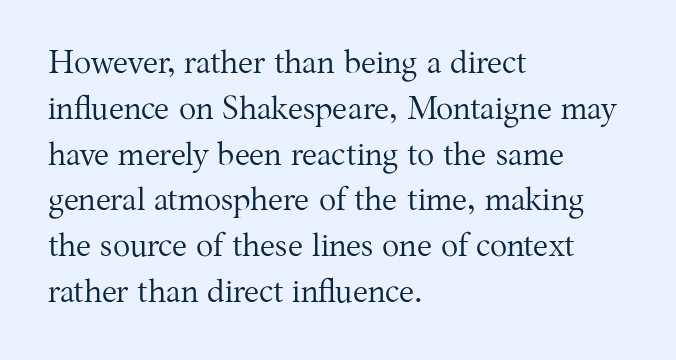
{"serif": "yes", "italic": "no", "bold": "no", "weight": "regular", "width": "normal", "stroke_contrast": "medium", "x_height": "medium", "monospaced": "no", "underline": "no", "align": "left", "line_spacing": "normal", "line_spacing_ratio": 1.43, "letter_spacing": "normal", "letter_spacing_em": 0.0, "glyph_px": 32}
